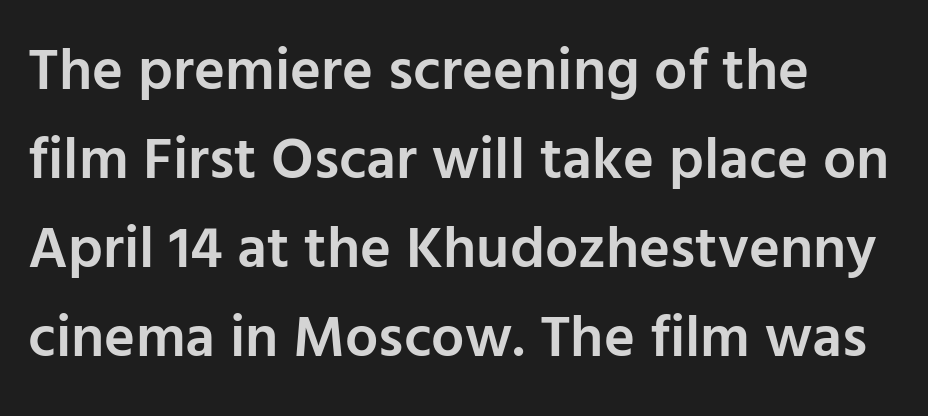
The gaps between neighbouring characters are ordinary and unremarkable. This rendering employs a face without finishing strokes, i.e., a sans-serif. The compositor pushed each line to the left boundary. This sample has the flowing, uneven cadence of proportional lettering. Compared with an ordinary text face, these strokes are moderately heavier — a semibold. The lettering stays uniformly vertical, giving the passage a roman look.
